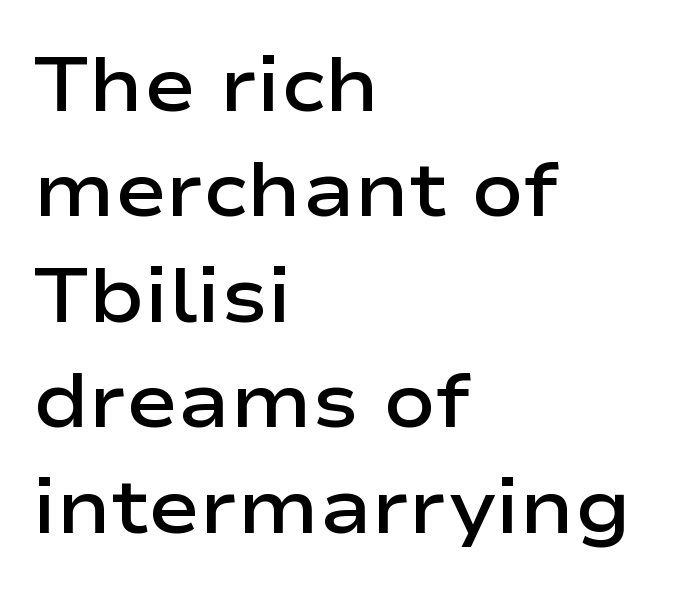
{"serif": "no", "italic": "no", "bold": "semi", "weight": "semibold", "width": "wide", "stroke_contrast": "low", "x_height": "medium", "monospaced": "no", "underline": "no", "align": "left", "line_spacing": "normal", "line_spacing_ratio": 1.37, "letter_spacing": "normal", "letter_spacing_em": 0.0, "glyph_px": 77}
